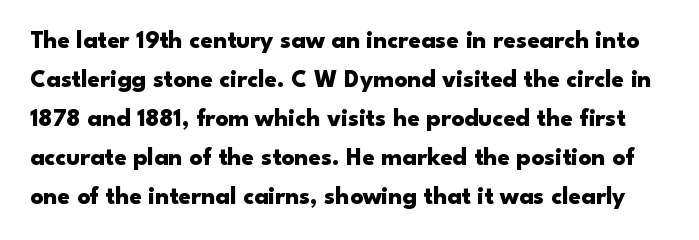
Q: Is the text bold? A: Yes.
Q: Is the text italic (slanted)? A: No, it is upright.
Q: Is the text underlined? A: No.
Q: Is the spacing between letters normal or unusually wide? A: Normal.
Q: Is the spacing between lines tight, normal or loose? A: Normal.
